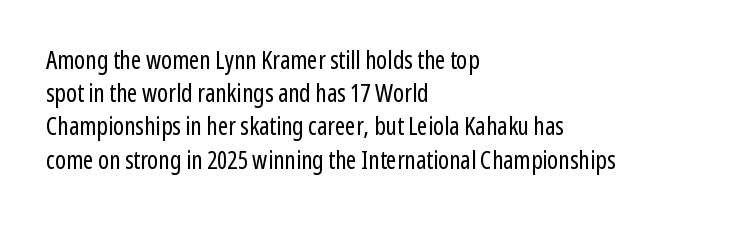
{"italic": "no", "bold": "no", "underline": "no", "align": "left", "line_spacing": "normal", "line_spacing_ratio": 1.33, "letter_spacing": "normal", "letter_spacing_em": 0.0, "glyph_px": 25}
